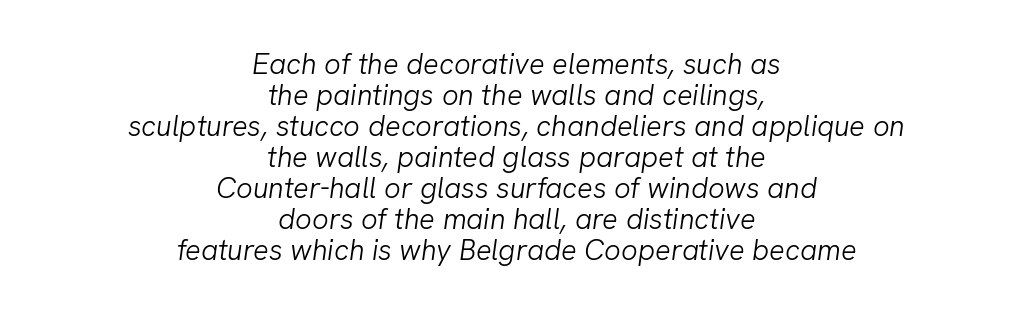
Do the characters align in a grid? No, the font is proportional. In terms of posture, this sample is oblique. Notice how the passage keeps no hard edge, just a central spine. Lines of text with bare space underneath. Quick note: interline space is minimal.
